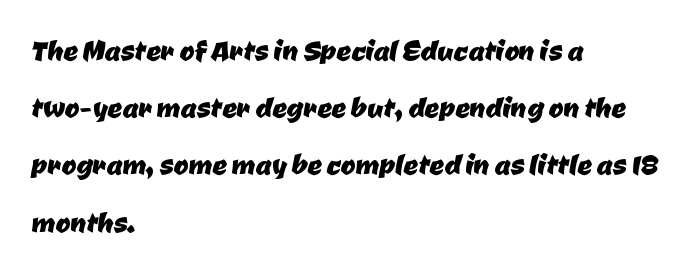
The face used here is proportionally spaced, like ordinary book or web type. You can tell from the bare stems that sans-serif type was used. If you drew a ruler down the left edge, every line would touch it. The rows are spaced the way most documents space them. Standard letterfit; no display-style spreading of the glyphs.
